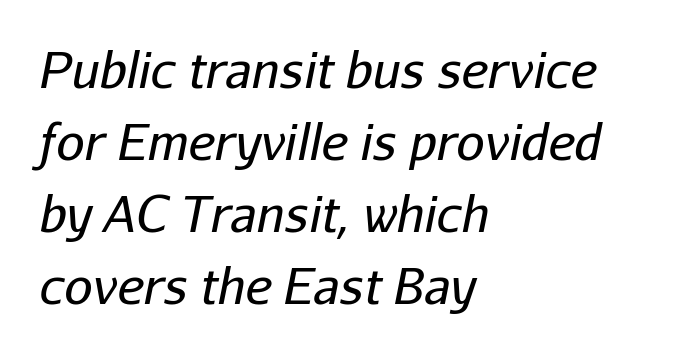
{"italic": "yes", "lean": "right", "slant_degrees": 11, "bold": "no", "weight": "regular", "width": "normal", "stroke_contrast": "low", "x_height": "medium", "monospaced": "no", "underline": "no", "align": "left", "line_spacing": "normal", "line_spacing_ratio": 1.44, "letter_spacing": "normal", "letter_spacing_em": 0.0, "glyph_px": 50}
